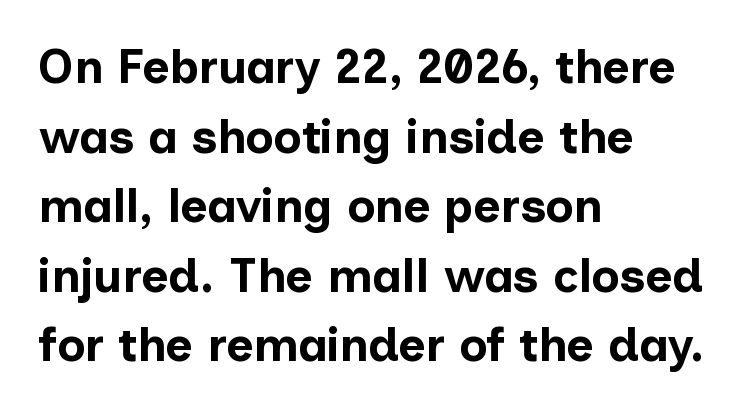
Q: Is the text bold? A: Yes.
Q: Is the text italic (slanted)? A: No, it is upright.
Q: Is the typeface a serif or a sans-serif typeface? A: Sans-serif.
Q: Is the text underlined? A: No.
Q: How is the paragraph aligned? A: Left-aligned.
Q: Is the spacing between letters normal or unusually wide? A: Normal.
Q: Is the spacing between lines tight, normal or loose? A: Normal.
Q: Width (condensed, normal, or wide)? A: Normal.
Q: Stroke contrast? A: Low.
Q: x-height? A: Medium.
Q: Monospaced? A: No.
